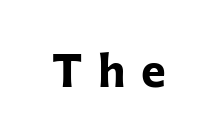
{"serif": "no", "italic": "no", "bold": "yes", "weight": "bold", "width": "normal", "stroke_contrast": "low", "x_height": "medium", "monospaced": "no", "underline": "no", "letter_spacing": "wide", "letter_spacing_em": 0.33, "glyph_px": 47}
